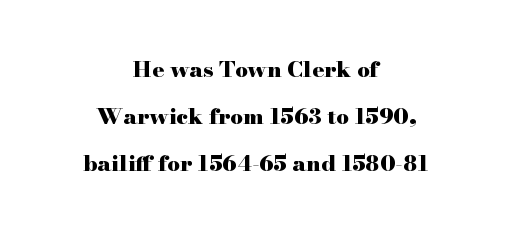
The image shows 22 px bold type, upright; set centered, loose line spacing (2.13x), normal letter spacing, not underlined.
